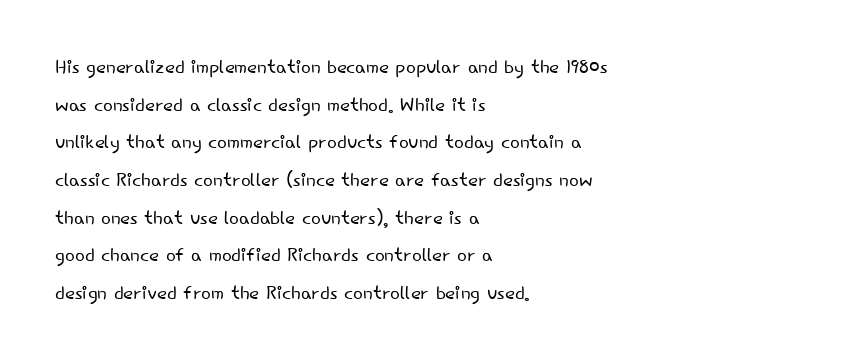
Q: Is the text bold? A: No.
Q: Is the text italic (slanted)? A: No, it is upright.
Q: Is the text underlined? A: No.
Q: How is the paragraph aligned? A: Left-aligned.
Q: Is the spacing between letters normal or unusually wide? A: Normal.
Q: Is the spacing between lines tight, normal or loose? A: Normal.
